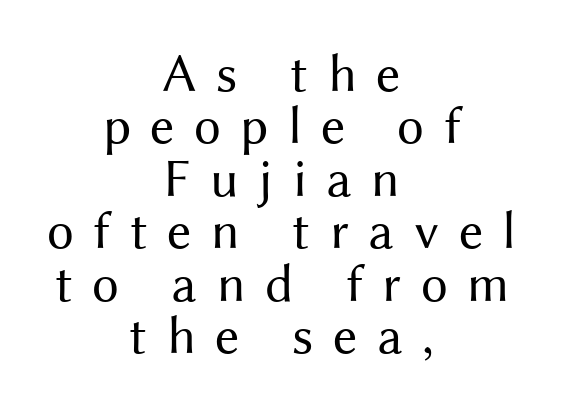
{"serif": "no", "italic": "no", "bold": "no", "weight": "regular", "width": "normal", "stroke_contrast": "medium", "x_height": "medium", "monospaced": "no", "underline": "no", "align": "center", "line_spacing": "tight", "line_spacing_ratio": 0.97, "letter_spacing": "wide", "letter_spacing_em": 0.36, "glyph_px": 54}
